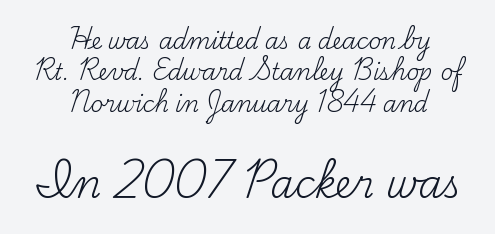
{"serif": "yes", "bold": "no", "weight": "regular", "width": "normal", "stroke_contrast": "medium", "x_height": "small", "monospaced": "no", "underline": "no", "align": "center", "line_spacing": "normal", "line_spacing_ratio": 1.43, "letter_spacing": "normal", "letter_spacing_em": 0.0, "larger_block": "second", "size_ratio": 1.73, "glyph_px": 38}
